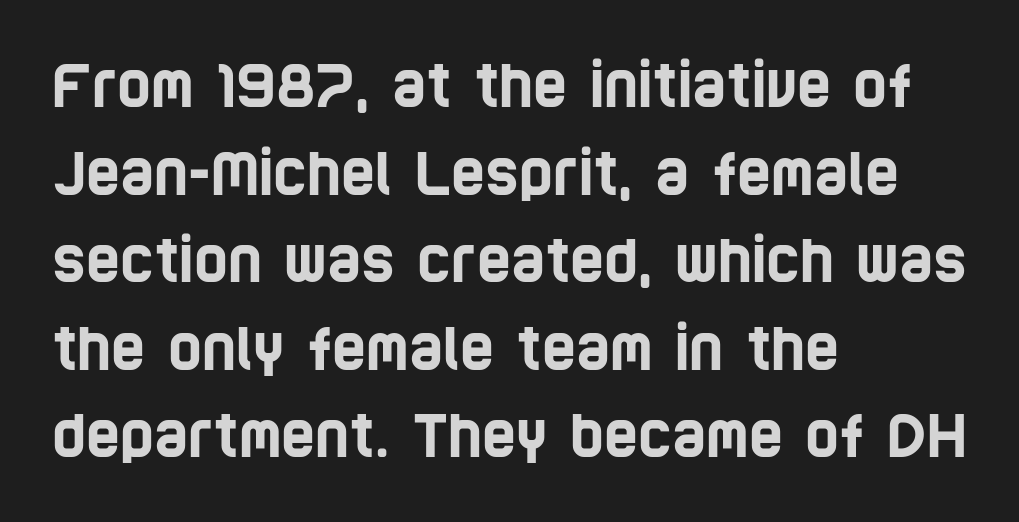
The image shows 58 px condensed sans-serif type; set left-aligned, normal line spacing (1.51x), normal letter spacing, not underlined; low stroke contrast and a large x-height.
